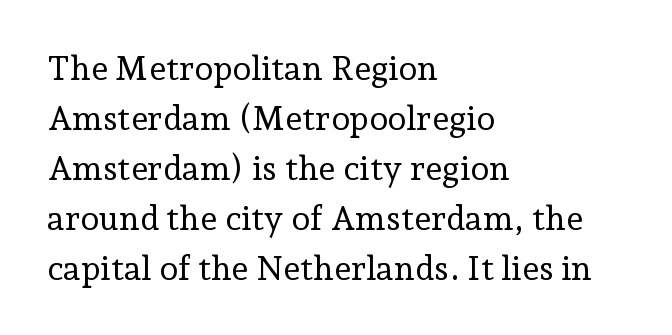
Q: Is the text bold? A: No.
Q: Is the text italic (slanted)? A: No, it is upright.
Q: Is the typeface a serif or a sans-serif typeface? A: Serif.
Q: Is the text underlined? A: No.
Q: How is the paragraph aligned? A: Left-aligned.
Q: Is the spacing between letters normal or unusually wide? A: Normal.
Q: Is the spacing between lines tight, normal or loose? A: Normal.
Q: Width (condensed, normal, or wide)? A: Normal.
Q: Stroke contrast? A: Low.
Q: x-height? A: Medium.
Q: Monospaced? A: No.
